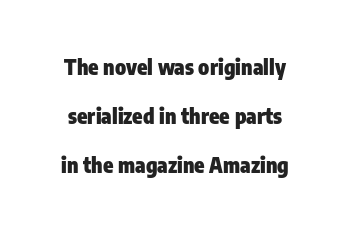
{"italic": "no", "bold": "yes", "underline": "no", "line_spacing": "loose", "line_spacing_ratio": 2.34, "letter_spacing": "normal", "letter_spacing_em": 0.0, "glyph_px": 21}
